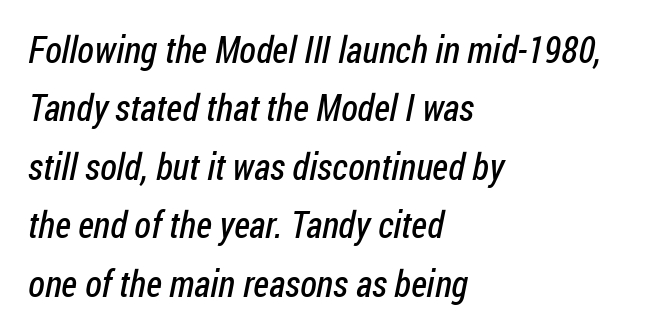
Q: Is the text bold? A: No.
Q: Is the typeface a serif or a sans-serif typeface? A: Sans-serif.
Q: Is the text underlined? A: No.
Q: How is the paragraph aligned? A: Left-aligned.
Q: Is the spacing between letters normal or unusually wide? A: Normal.
Q: Is the spacing between lines tight, normal or loose? A: Normal.
Q: Width (condensed, normal, or wide)? A: Condensed.
Q: Stroke contrast? A: Low.
Q: x-height? A: Medium.
Q: Monospaced? A: No.
